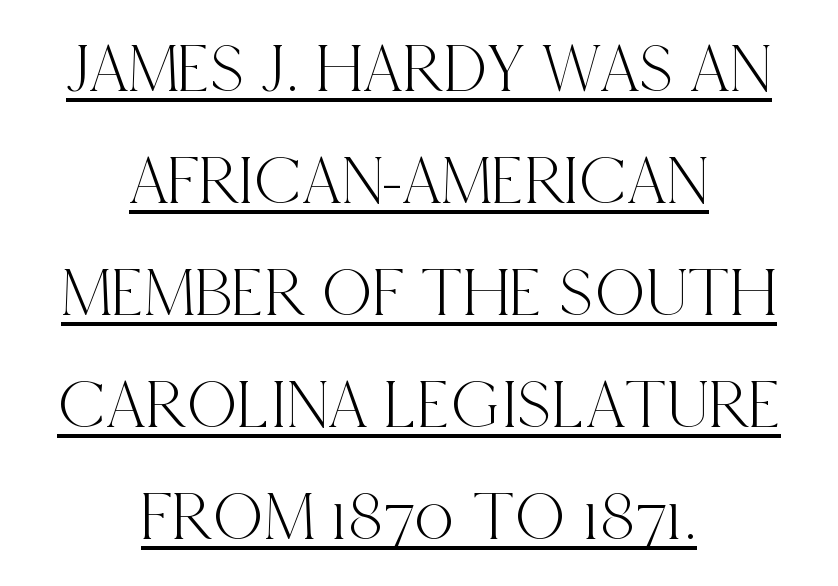
Q: Is the text italic (slanted)? A: No, it is upright.
Q: Is the typeface a serif or a sans-serif typeface? A: Serif.
Q: Is the text underlined? A: Yes.
Q: How is the paragraph aligned? A: Centered.
Q: Is the spacing between letters normal or unusually wide? A: Normal.
Q: Is the spacing between lines tight, normal or loose? A: Normal.
Q: Width (condensed, normal, or wide)? A: Condensed.
Q: x-height? A: Large.
Q: Monospaced? A: No.
